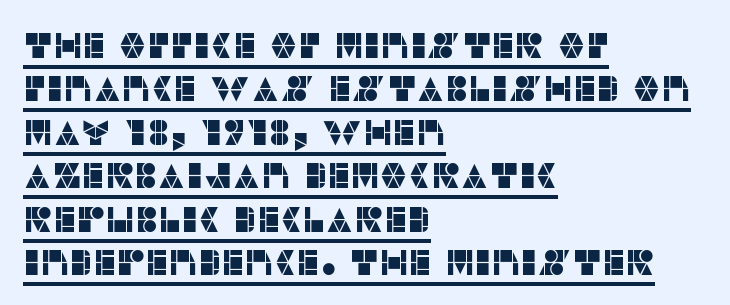
Q: Is the text italic (slanted)? A: No, it is upright.
Q: Is the typeface a serif or a sans-serif typeface? A: Sans-serif.
Q: Is the text underlined? A: Yes.
Q: How is the paragraph aligned? A: Left-aligned.
Q: Is the spacing between letters normal or unusually wide? A: Normal.
Q: Width (condensed, normal, or wide)? A: Normal.
Q: Stroke contrast? A: Low.
Q: x-height? A: Large.
Q: Monospaced? A: No.
